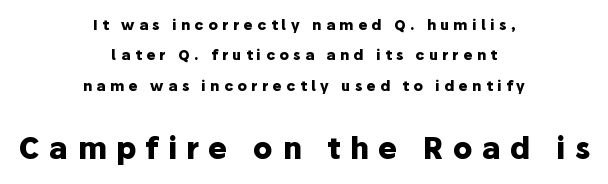
The image shows 29 px heavy sans-serif type, upright; set centered, loose line spacing (2.17x), unusually wide letter spacing (+0.32 em), not underlined; the second (bottom) block is 2.07x larger; low stroke contrast and a medium x-height.
